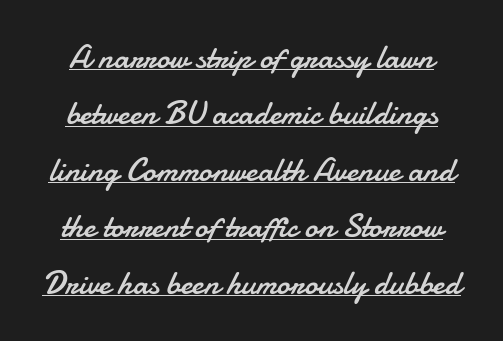
Vertical stems look standard width or narrower in stroke. Tracking here is standard; glyphs follow each other at the usual distance. The passage shown is underscored from start to finish. The text was rendered using a sans face with plain stroke endings. The letters advance in unequal steps, a hallmark of proportional type.
